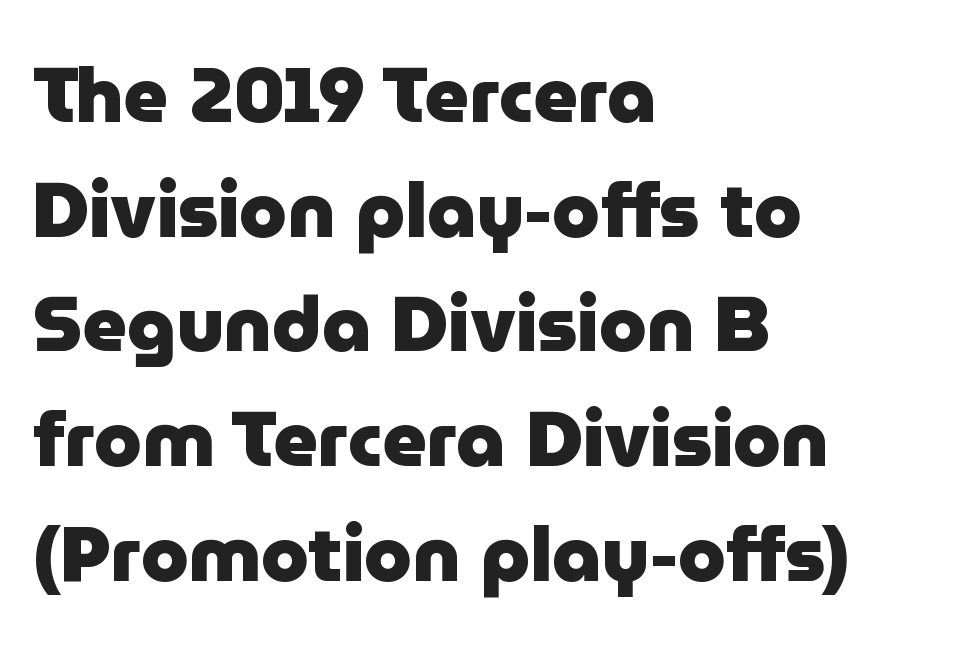
Layout note: lines flush left. Vertical strokes here are truly vertical. The rendering keeps characters at their native spacing. You'd pick this weight for a headline — it's a proper bold. A normal amount of white space separates one row of letters from the next.
